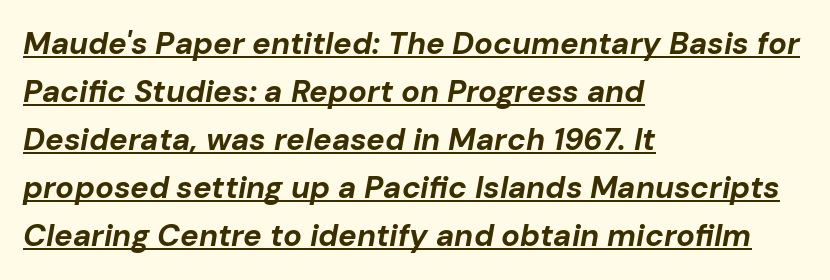
{"italic": "yes", "lean": "right", "slant_degrees": 10, "bold": "yes", "weight": "bold", "width": "normal", "stroke_contrast": "low", "x_height": "medium", "monospaced": "no", "underline": "yes", "align": "left", "line_spacing": "normal", "line_spacing_ratio": 1.55, "letter_spacing": "normal", "letter_spacing_em": 0.0, "glyph_px": 31}
